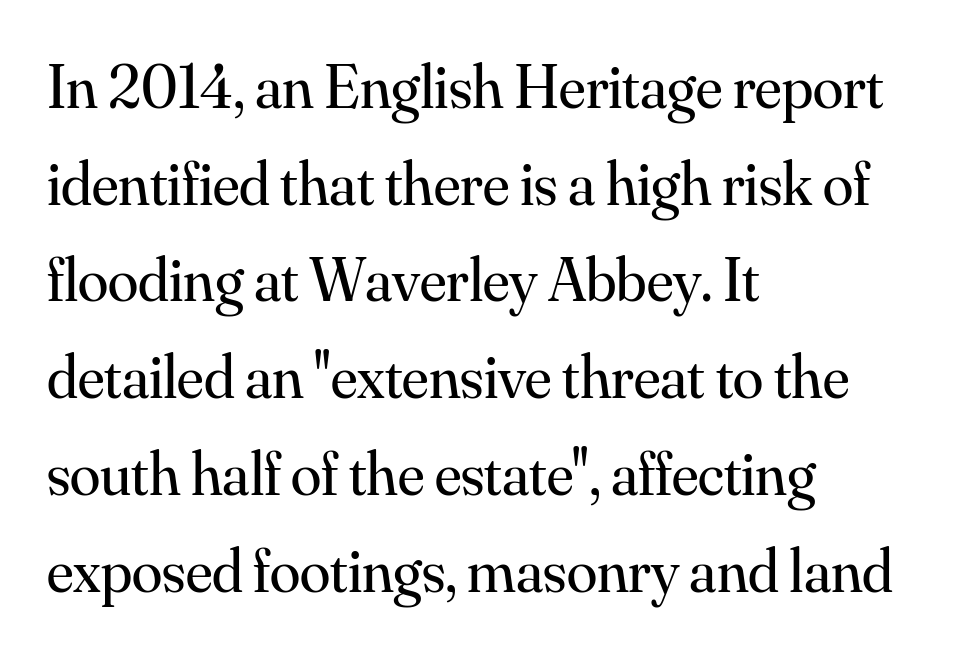
Students, observe: this is what conventionally led text looks like. In CSS terms this would be text-align: left. Underline: absent. Character widths vary here, with narrow letters taking less room than wide ones. Stroke terminals: seriffed. Short note: letters normally spaced.
